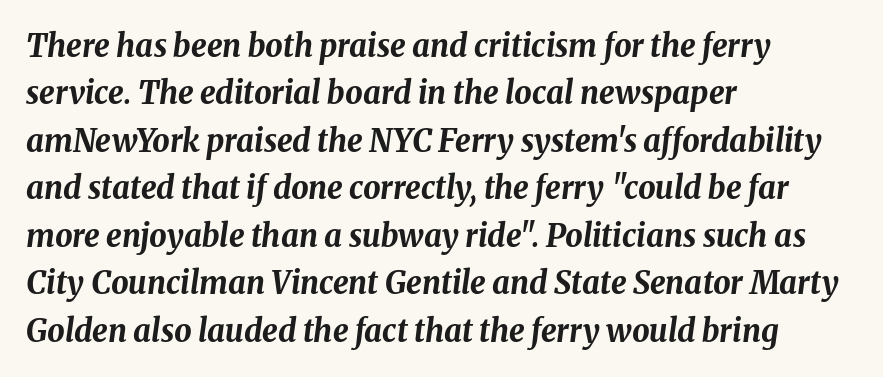
Q: Is the text bold? A: Yes.
Q: Is the text italic (slanted)? A: Yes, it leans right by about 8 degrees.
Q: Is the text underlined? A: No.
Q: How is the paragraph aligned? A: Left-aligned.
Q: Is the spacing between letters normal or unusually wide? A: Normal.
Q: Is the spacing between lines tight, normal or loose? A: Normal.
Q: Width (condensed, normal, or wide)? A: Normal.
Q: Stroke contrast? A: Medium.
Q: x-height? A: Medium.
Q: Monospaced? A: No.
